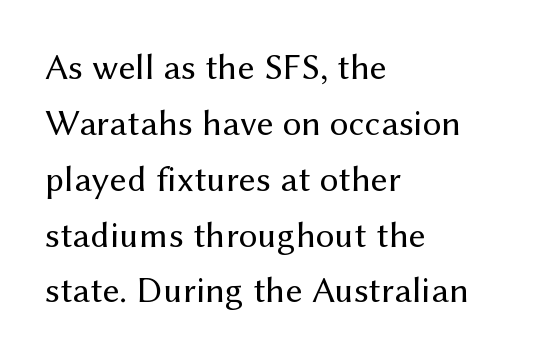
Q: Is the text bold? A: No.
Q: Is the text italic (slanted)? A: No, it is upright.
Q: Is the typeface a serif or a sans-serif typeface? A: Sans-serif.
Q: Is the text underlined? A: No.
Q: How is the paragraph aligned? A: Left-aligned.
Q: Is the spacing between letters normal or unusually wide? A: Normal.
Q: Is the spacing between lines tight, normal or loose? A: Normal.
Q: Width (condensed, normal, or wide)? A: Normal.
Q: Stroke contrast? A: Medium.
Q: x-height? A: Medium.
Q: Monospaced? A: No.
